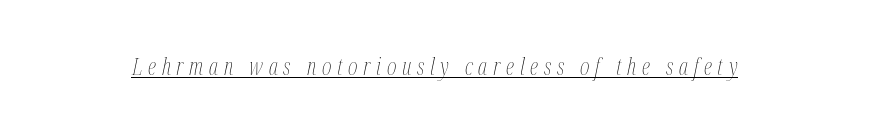
Q: Is the text bold? A: No.
Q: Is the text italic (slanted)? A: Yes, it leans right by about 12 degrees.
Q: Is the text underlined? A: Yes.
Q: Is the spacing between letters normal or unusually wide? A: Unusually wide.
